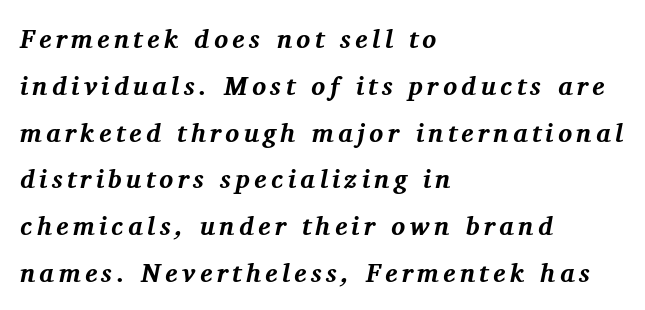
Q: Is the text bold? A: Yes.
Q: Is the text italic (slanted)? A: Yes, it leans right by about 11 degrees.
Q: Is the text underlined? A: No.
Q: How is the paragraph aligned? A: Left-aligned.
